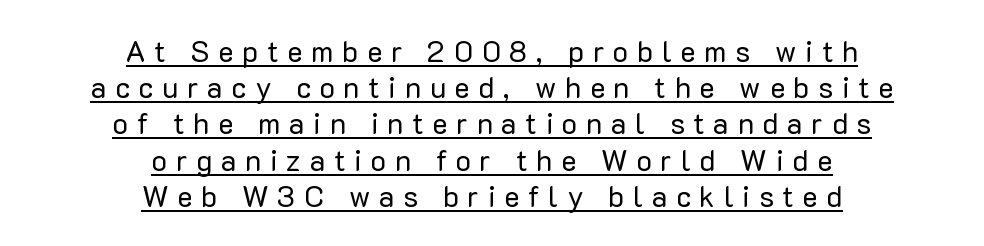
Q: Is the text bold? A: No.
Q: Is the text italic (slanted)? A: No, it is upright.
Q: Is the typeface a serif or a sans-serif typeface? A: Sans-serif.
Q: Is the text underlined? A: Yes.
Q: How is the paragraph aligned? A: Centered.
Q: Is the spacing between letters normal or unusually wide? A: Unusually wide.
Q: Is the spacing between lines tight, normal or loose? A: Normal.
Q: Width (condensed, normal, or wide)? A: Normal.
Q: Stroke contrast? A: Low.
Q: x-height? A: Medium.
Q: Monospaced? A: No.
